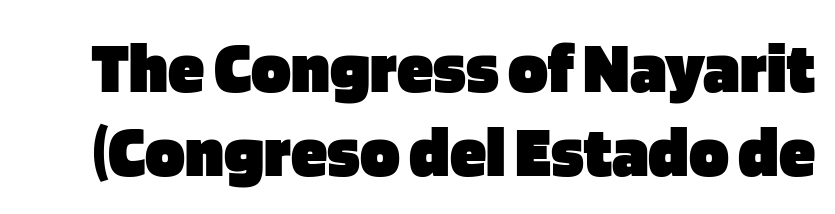
What stands out about the letter spacing? Nothing — it is the standard amount. Is this a fixed-width face? No — the glyphs have proportional, varying widths. Type without underlining. Compared with an ordinary text face, these strokes are far heavier — a full bold. The face used here is a sans, in the tradition of grotesques and geometrics.
